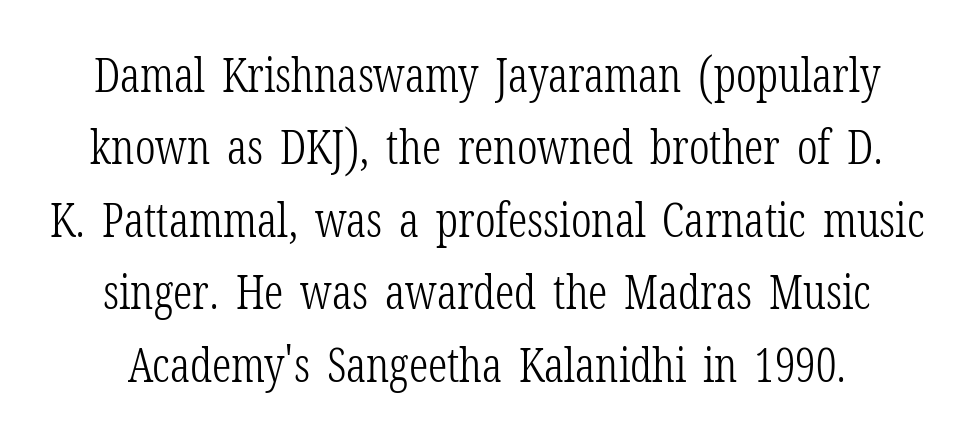
{"serif": "yes", "italic": "no", "bold": "no", "weight": "light", "width": "condensed", "stroke_contrast": "low", "x_height": "medium", "monospaced": "no", "underline": "no", "line_spacing": "normal", "line_spacing_ratio": 1.54, "letter_spacing": "normal", "letter_spacing_em": 0.0, "glyph_px": 47}
